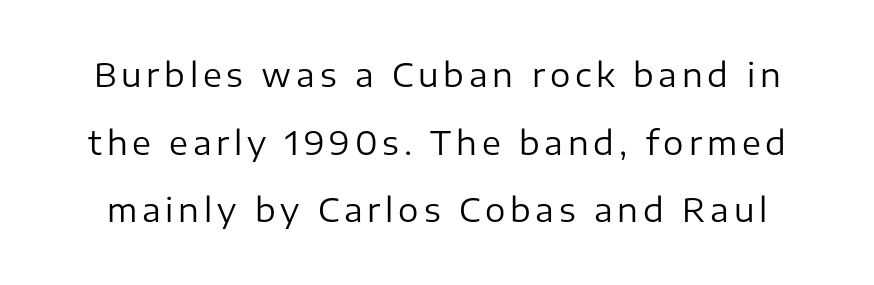
The image shows 32 px regular-weight sans-serif type, upright; set loose line spacing (2.11x), not underlined; low stroke contrast and a medium x-height.
